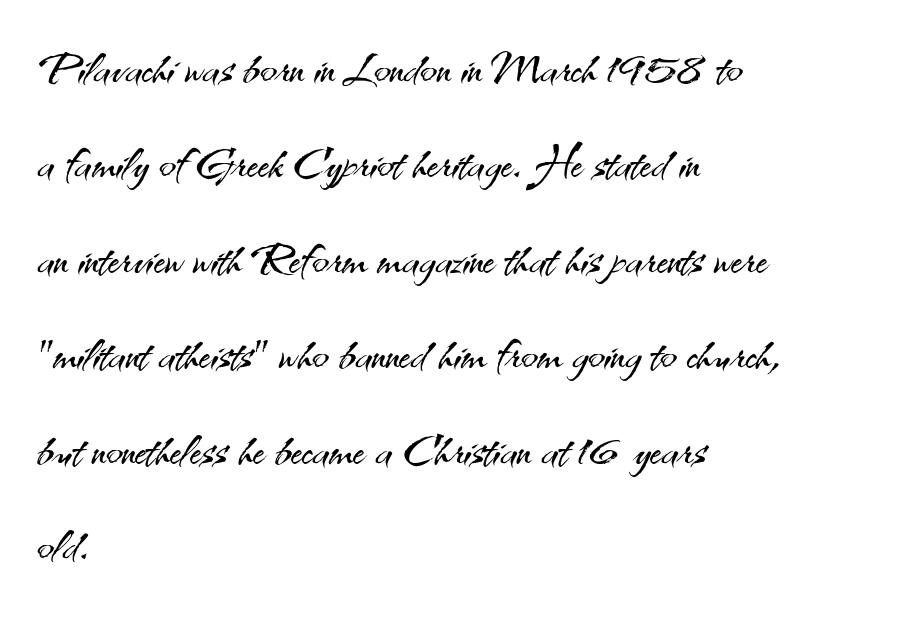
The image shows 62 px light sans-serif type; set left-aligned, normal line spacing (1.54x), normal letter spacing, not underlined; medium stroke contrast and a small x-height.
